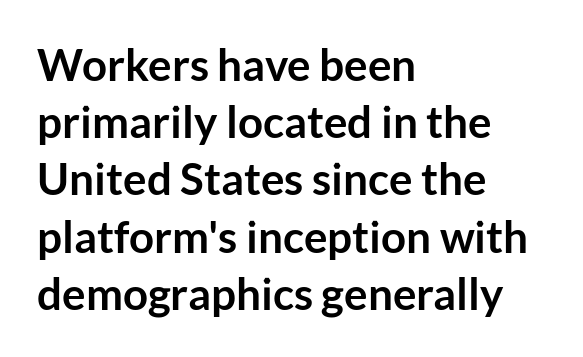
Q: Is the text bold? A: Yes.
Q: Is the text italic (slanted)? A: No, it is upright.
Q: Is the typeface a serif or a sans-serif typeface? A: Sans-serif.
Q: Is the text underlined? A: No.
Q: How is the paragraph aligned? A: Left-aligned.
Q: Is the spacing between letters normal or unusually wide? A: Normal.
Q: Is the spacing between lines tight, normal or loose? A: Normal.
Q: Width (condensed, normal, or wide)? A: Normal.
Q: Stroke contrast? A: Low.
Q: x-height? A: Medium.
Q: Monospaced? A: No.
